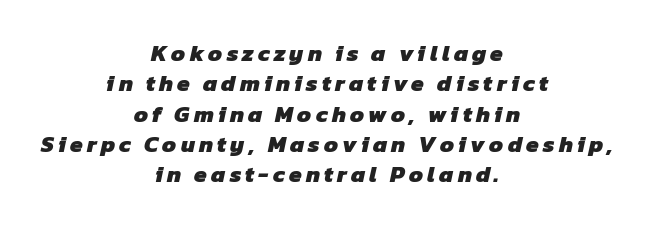
{"bold": "yes", "underline": "no", "align": "center", "line_spacing": "normal", "line_spacing_ratio": 1.32, "glyph_px": 23}
